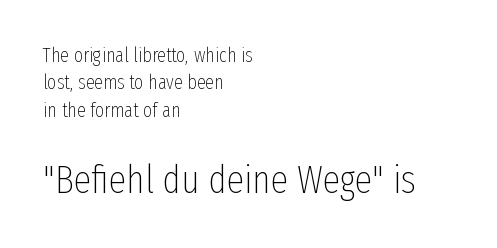
Looks like regular typesetting: each glyph gets only the width it needs. The letters sit at their default tracking, neither squeezed nor spread. Normally led — the rows are evenly, conventionally spaced. Size hierarchy here favors the trailing block over the leading one. Style check: upright. Line beginnings align vertically; line endings do not.
